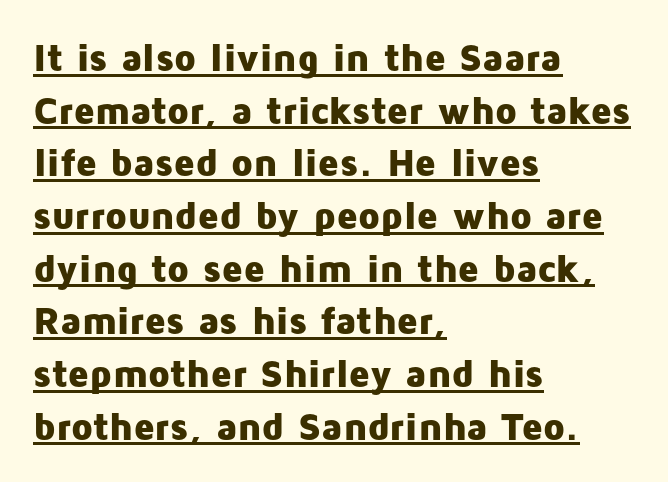
The image shows 39 px heavy sans-serif type, upright; set left-aligned, normal line spacing (1.35x), normal letter spacing, underlined; low stroke contrast and a medium x-height.
